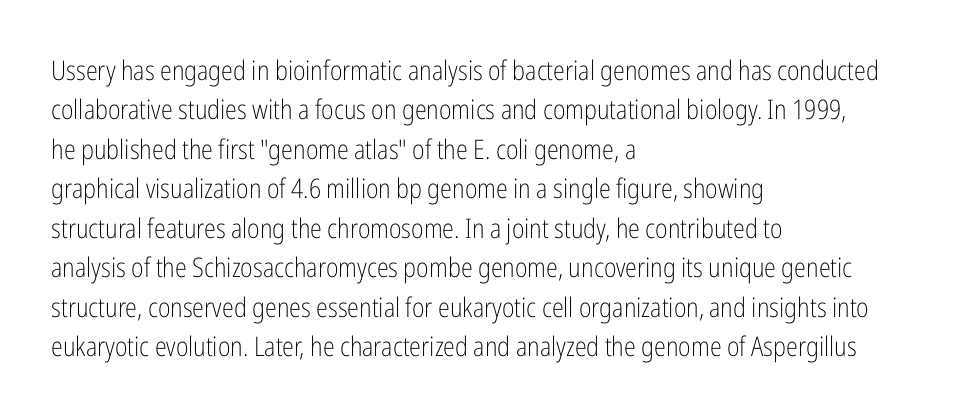
Quick note: not italic, upright. Is the stroke heavy? The answer is a plain regular-or-lighter. The setting favours the left margin, as ordinary paragraphs usually do. Has an underline been added? It has not. Tracking here is standard; glyphs follow each other at the usual distance. Line spacing here is normal.
